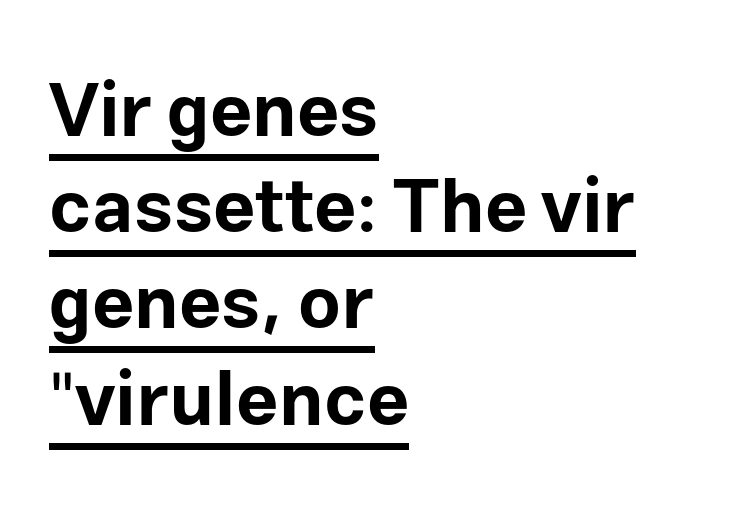
A continuous stroke trails under the words, as in a hyperlink. Students, note that the glyphs here touch the page at normal intervals. Does the lettering tilt? It doesn't — this is upright. Font category for this specimen: sans-serif. Notice how descenders clear the ascenders below comfortably — that's standard leading. Heavy, bold letterforms.
